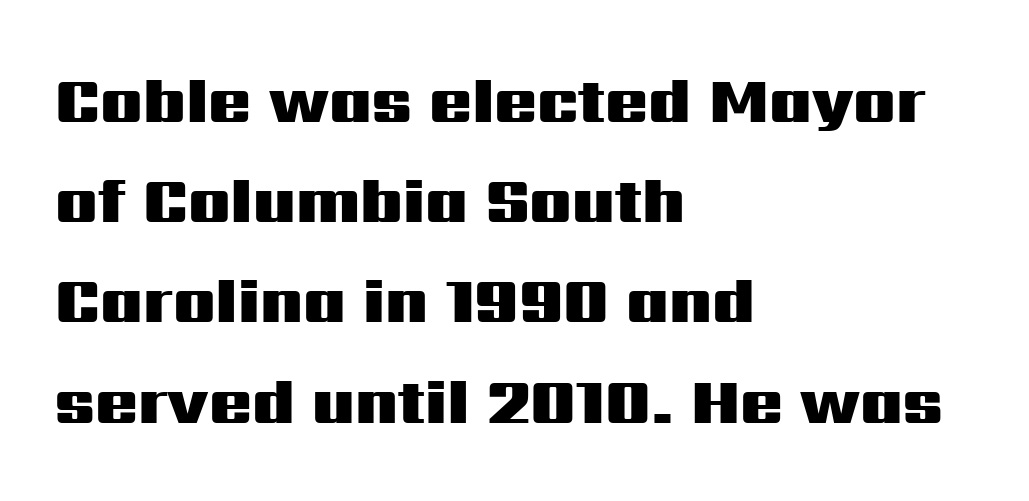
Here the designer chose a conventional face with non-uniform glyph widths. The passage shown stacks its lines at a standard gap. Spacing between characters is what you'd get straight out of the box. A sans-serif font was chosen for this passage. The face used here has the dense, thick strokes of a bold.
